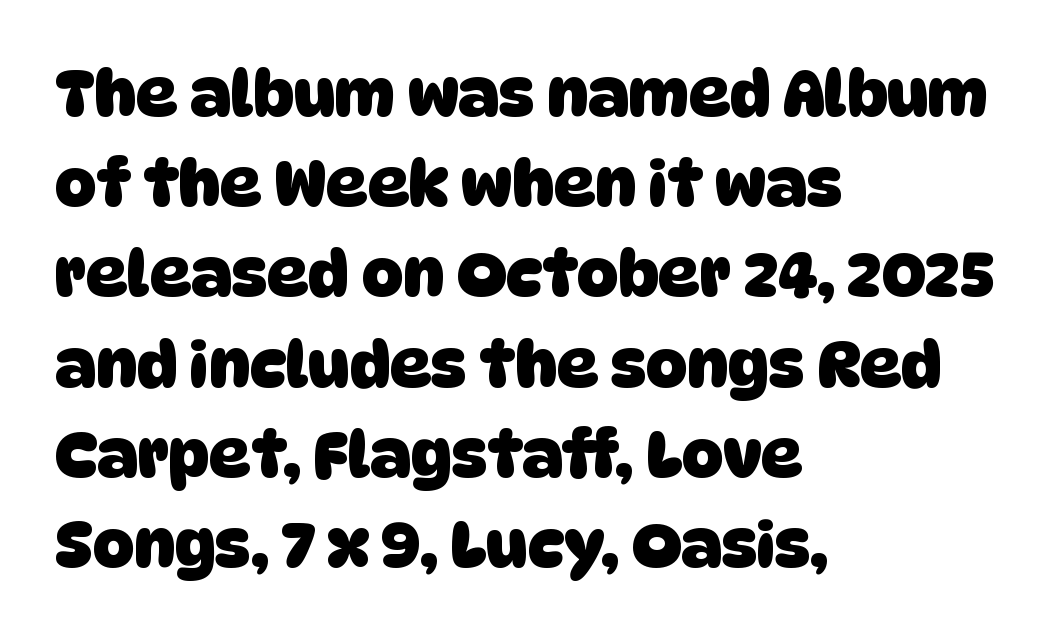
The image shows 64 px heavy sans-serif type; set left-aligned, normal line spacing (1.41x), normal letter spacing, not underlined; low stroke contrast and a large x-height.
